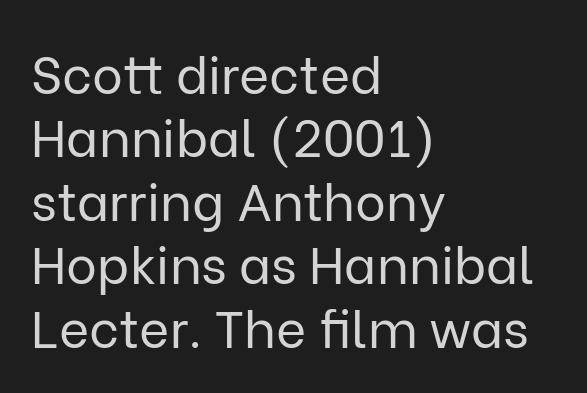
Q: Is the text bold? A: No.
Q: Is the text italic (slanted)? A: No, it is upright.
Q: Is the typeface a serif or a sans-serif typeface? A: Sans-serif.
Q: Is the text underlined? A: No.
Q: How is the paragraph aligned? A: Left-aligned.
Q: Is the spacing between letters normal or unusually wide? A: Normal.
Q: Width (condensed, normal, or wide)? A: Normal.
Q: Stroke contrast? A: Low.
Q: x-height? A: Medium.
Q: Monospaced? A: No.
